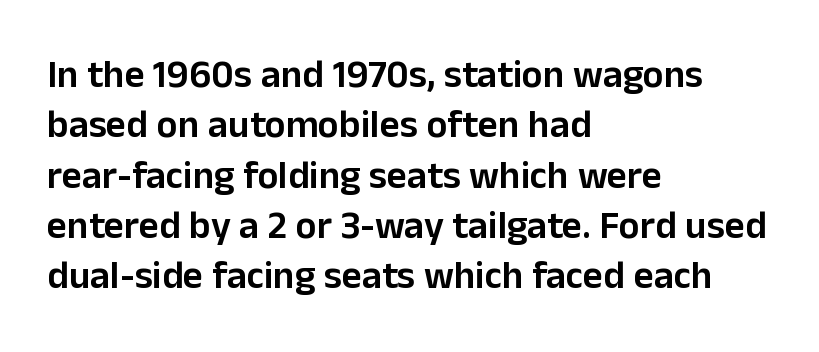
Q: Is the text bold? A: Semi-bold.
Q: Is the text italic (slanted)? A: No, it is upright.
Q: Is the typeface a serif or a sans-serif typeface? A: Sans-serif.
Q: Is the text underlined? A: No.
Q: How is the paragraph aligned? A: Left-aligned.
Q: Is the spacing between letters normal or unusually wide? A: Normal.
Q: Is the spacing between lines tight, normal or loose? A: Normal.
Q: Width (condensed, normal, or wide)? A: Normal.
Q: Stroke contrast? A: Low.
Q: x-height? A: Medium.
Q: Monospaced? A: No.
